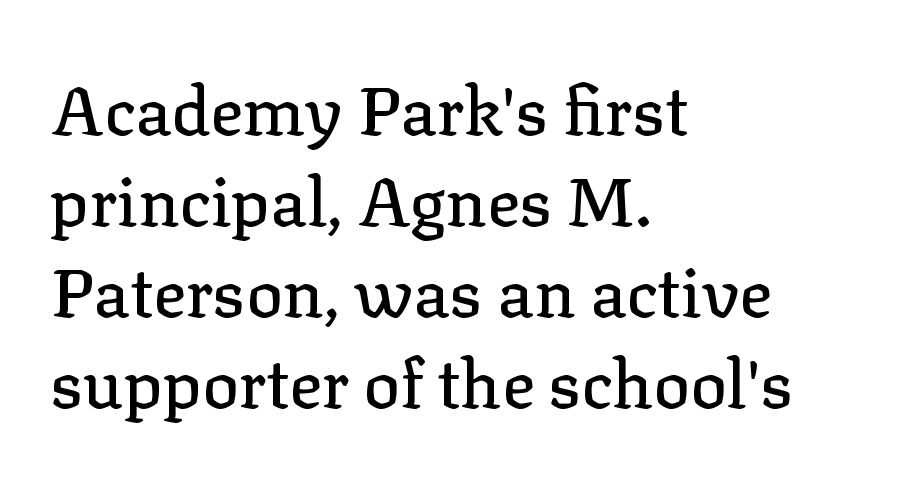
The typography opts for an upright posture over an oblique one. The lines in this sample share a left origin and differ only in where they stop. The rendering uses a moderate line-height, typical for paragraphs. Are there feet on the stems? There are — it's a serif.
